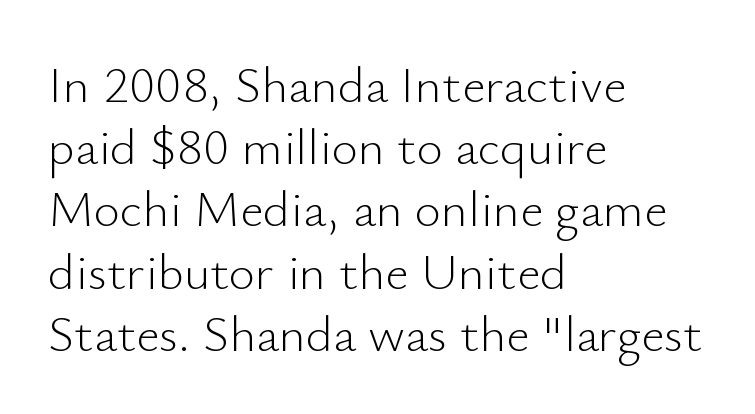
Examine the stroke ends and you'll find no serifs. Tracking here is standard; glyphs follow each other at the usual distance. Spacing verdict: proportional, widths tailored to each character. A quiet, ordinary-to-light weight characterises the typeface. These lines were composed using upright roman letters. The foot of each line stays bare and open.
